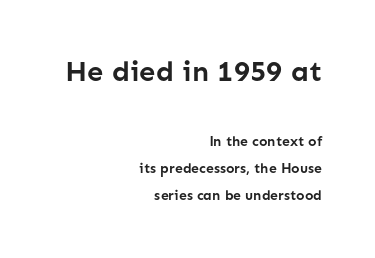
{"serif": "no", "italic": "no", "bold": "yes", "weight": "semibold", "width": "normal", "stroke_contrast": "low", "x_height": "medium", "monospaced": "no", "underline": "no", "align": "right", "line_spacing": "loose", "line_spacing_ratio": 1.93, "letter_spacing": "normal", "letter_spacing_em": 0.0, "larger_block": "first", "size_ratio": 2.07, "glyph_px": 29}
